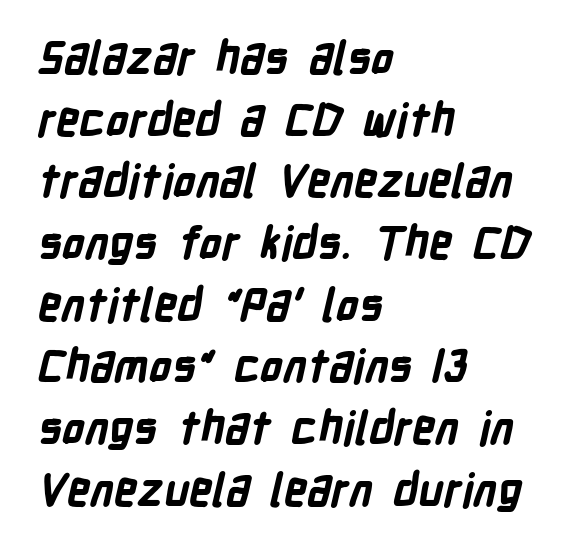
These lines carry a lot of weight — the face is fully bold. Words appear dense and cohesive because spacing is normal. The rag falls on the right side of this text block. Note: no serifs on the glyphs. Quick note: interline space is typical. Any mark beneath the type? The region is blank.
